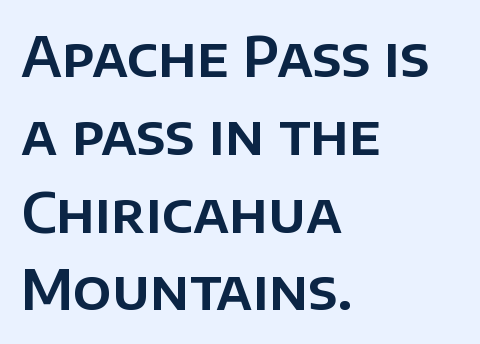
Each row of text sits above clean, open space. These lines stack with their left ends in a neat column. In terms of posture, this sample is upright. Letter spacing: default. In terms of letterform style, serifs are entirely absent. What's the leading like? Ordinary, nothing unusual.
